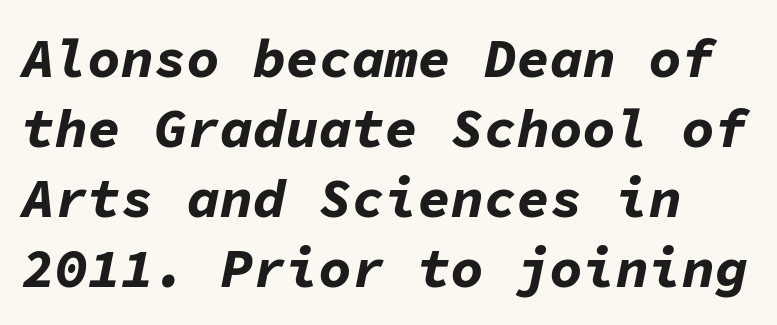
Q: Is the text bold? A: Yes.
Q: Is the text italic (slanted)? A: Yes, it leans right by about 11 degrees.
Q: Is the text underlined? A: No.
Q: Is the spacing between letters normal or unusually wide? A: Normal.
Q: Is the spacing between lines tight, normal or loose? A: Normal.
Q: Width (condensed, normal, or wide)? A: Normal.
Q: Stroke contrast? A: Low.
Q: x-height? A: Medium.
Q: Monospaced? A: Yes.
